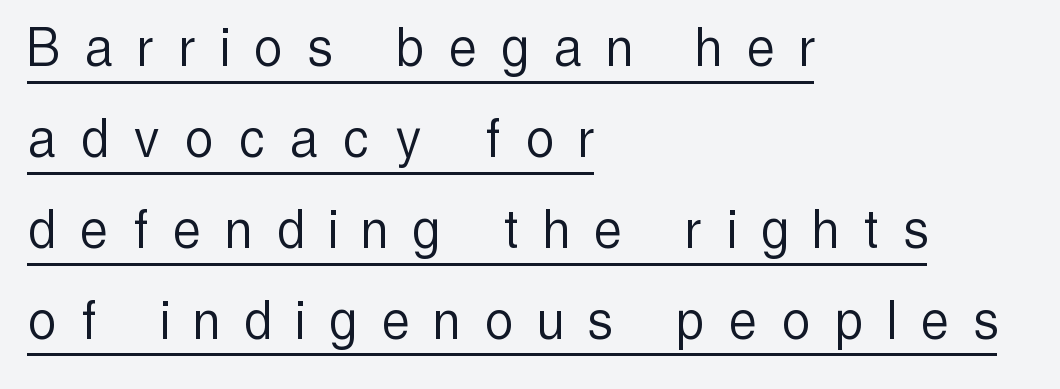
Q: Is the text bold? A: No.
Q: Is the text italic (slanted)? A: No, it is upright.
Q: Is the typeface a serif or a sans-serif typeface? A: Sans-serif.
Q: Is the text underlined? A: Yes.
Q: How is the paragraph aligned? A: Left-aligned.
Q: Is the spacing between letters normal or unusually wide? A: Unusually wide.
Q: Is the spacing between lines tight, normal or loose? A: Normal.
Q: Width (condensed, normal, or wide)? A: Condensed.
Q: x-height? A: Medium.
Q: Monospaced? A: No.
